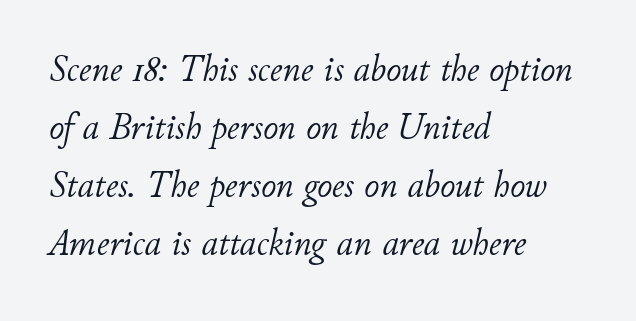
Rows of type keep a routine distance in the vertical direction. Tracking value appears to be zero — textbook default spacing. The baseline area is clear. The passage shown is not bold in any degree. When letters slant like this, we call the style italic. The paragraph has a hard left edge and a soft right edge.
